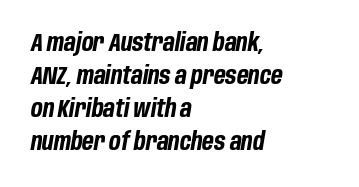
Each new line begins a customary step beneath the previous one. The lines are quadded left. Descenders are the only things crossing below the line. A typesetter would mark this as italic.
